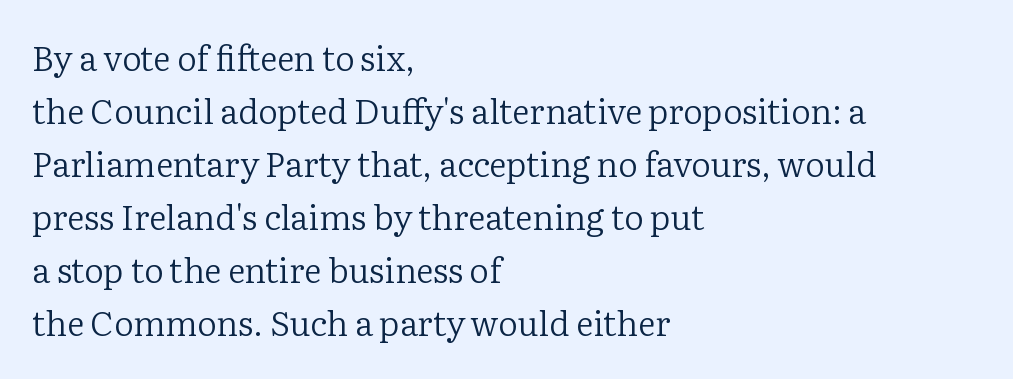
A quiet, ordinary-to-light weight characterises the typeface. Is there much room between lines? A standard amount, neither cramped nor airy. This is roman type, the default non-slanted kind. This rendering leaves character spacing at its baseline value. The passage shown is typed in a proportional face where columns would drift.
